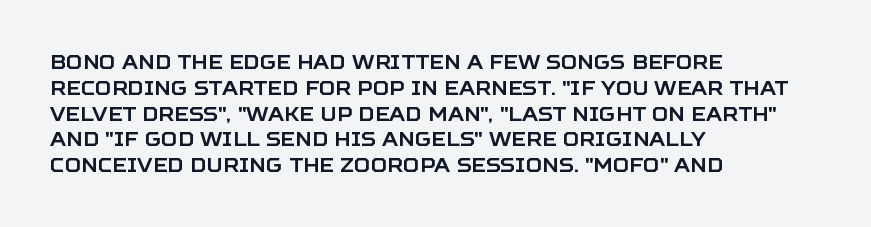
Q: Is the text italic (slanted)? A: No, it is upright.
Q: Is the text underlined? A: No.
Q: How is the paragraph aligned? A: Left-aligned.
Q: Is the spacing between letters normal or unusually wide? A: Normal.
Q: Is the spacing between lines tight, normal or loose? A: Normal.
